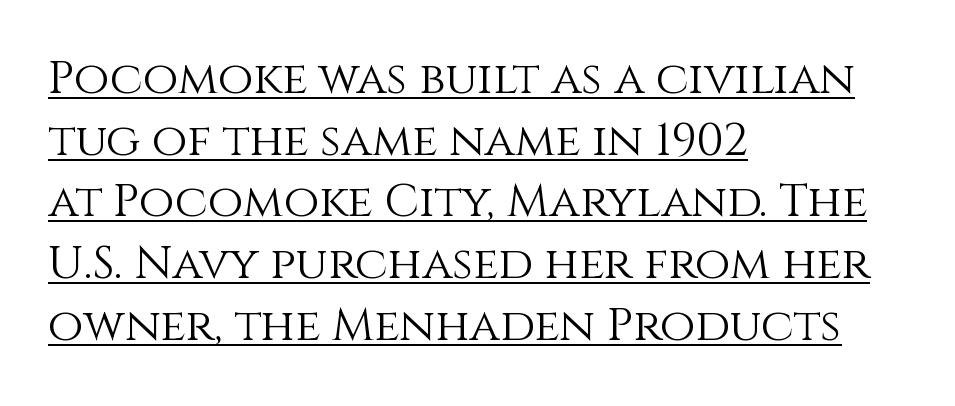
The image shows 46 px light type, upright; set left-aligned, normal line spacing (1.34x), normal letter spacing, underlined; medium stroke contrast and a large x-height.
